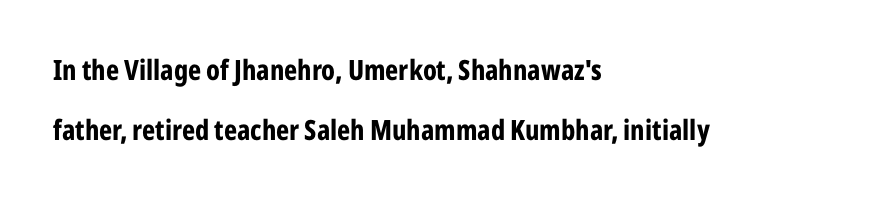
I'd describe the lettering as bold — thick and assertive. Each row of text sits above clean, open space. Tracking value appears to be zero — textbook default spacing. The rendering anchors every line to the left-hand side. Does the leading feel generous? Absolutely, it's lavish. Note the varied advance widths — an 'i' is clearly narrower than an 'm'.
